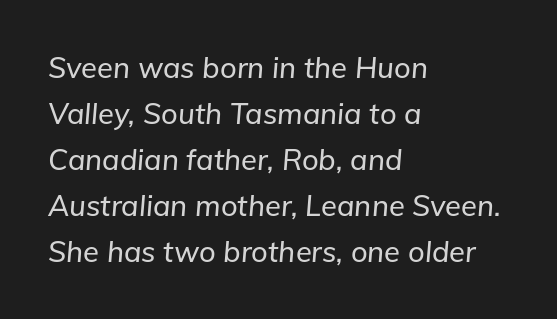
The passage shown has conventional tracking throughout. Character widths vary here, with narrow letters taking less room than wide ones. The space directly below the letters is spotless. A typesetter would call this leading conventional body-copy spacing. Teacher's note: observe the even left margin — that is flush-left alignment. The specimen reads as italic at a glance.
